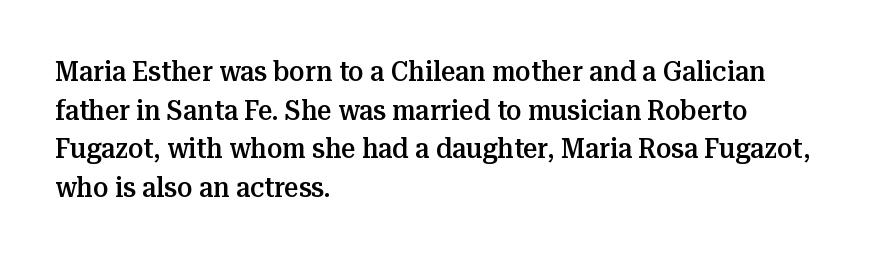
{"serif": "yes", "italic": "no", "bold": "semi", "weight": "semibold", "width": "normal", "stroke_contrast": "medium", "x_height": "medium", "monospaced": "no", "underline": "no", "align": "left", "line_spacing": "normal", "line_spacing_ratio": 1.38, "letter_spacing": "normal", "letter_spacing_em": 0.0, "glyph_px": 28}
